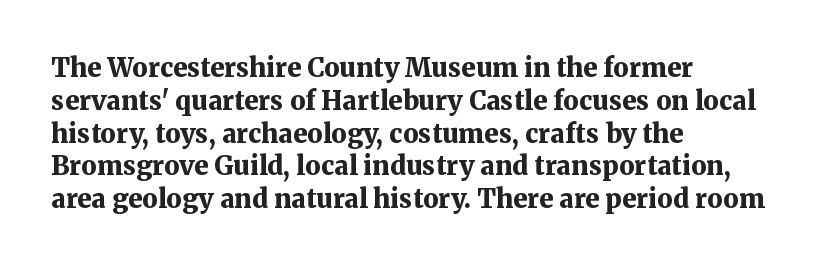
Q: Is the text bold? A: Yes.
Q: Is the text italic (slanted)? A: No, it is upright.
Q: Is the text underlined? A: No.
Q: How is the paragraph aligned? A: Left-aligned.
Q: Is the spacing between letters normal or unusually wide? A: Normal.
Q: Is the spacing between lines tight, normal or loose? A: Normal.
